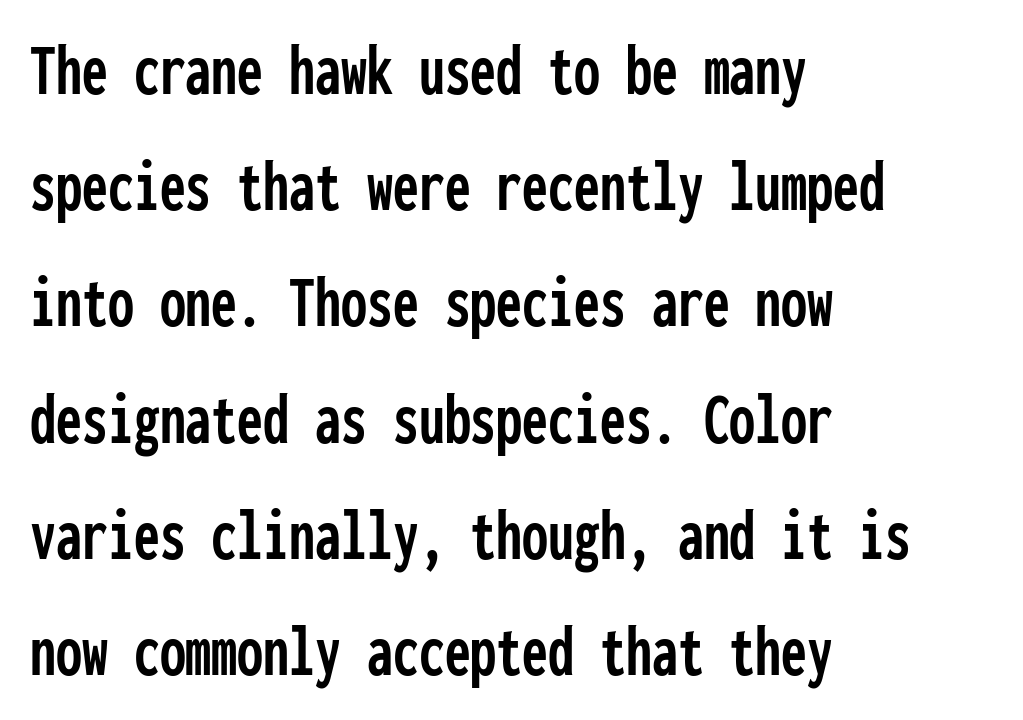
The image shows 74 px condensed sans-serif type, upright, monospaced; set left-aligned, normal line spacing (1.57x), normal letter spacing, not underlined; low stroke contrast and a medium x-height.
